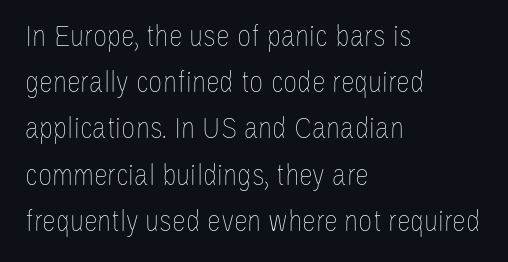
Q: Is the text bold? A: No.
Q: Is the text italic (slanted)? A: No, it is upright.
Q: Is the text underlined? A: No.
Q: How is the paragraph aligned? A: Left-aligned.
Q: Is the spacing between letters normal or unusually wide? A: Normal.
Q: Is the spacing between lines tight, normal or loose? A: Normal.
Q: Width (condensed, normal, or wide)? A: Condensed.
Q: Stroke contrast? A: Low.
Q: x-height? A: Large.
Q: Monospaced? A: No.
